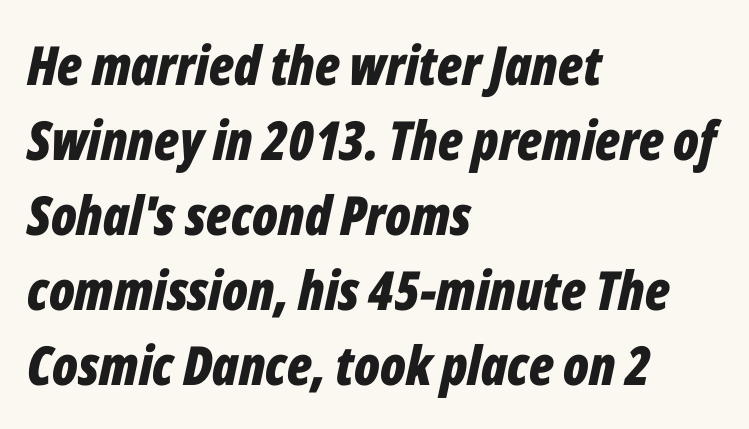
Q: Is the text bold? A: Yes.
Q: Is the text italic (slanted)? A: Yes, it leans right by about 12 degrees.
Q: Is the text underlined? A: No.
Q: How is the paragraph aligned? A: Left-aligned.
Q: Is the spacing between letters normal or unusually wide? A: Normal.
Q: Is the spacing between lines tight, normal or loose? A: Normal.
Q: Width (condensed, normal, or wide)? A: Condensed.
Q: Stroke contrast? A: Low.
Q: x-height? A: Medium.
Q: Monospaced? A: No.
